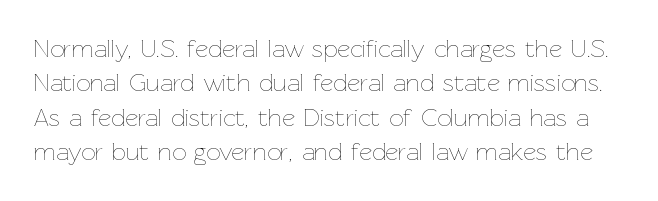
The image shows 25 px text type, upright; set normal line spacing (1.38x), normal letter spacing, not underlined.
